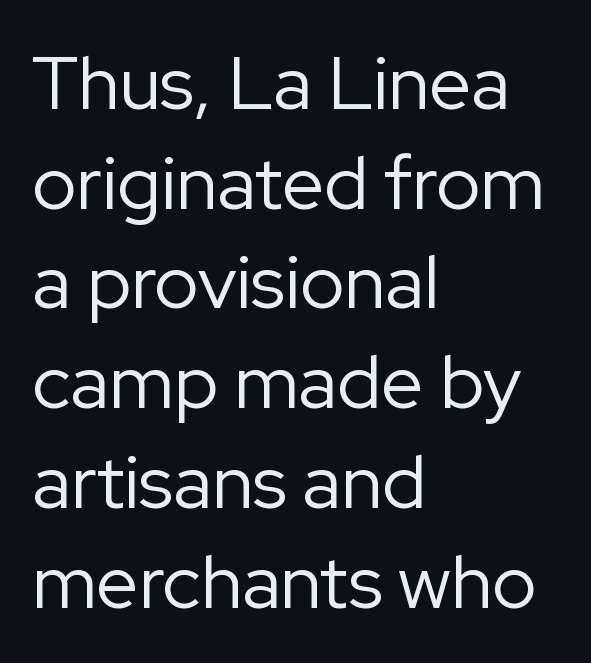
{"serif": "no", "italic": "no", "bold": "no", "weight": "regular", "width": "normal", "stroke_contrast": "low", "x_height": "medium", "monospaced": "no", "underline": "no", "align": "left", "line_spacing": "normal", "line_spacing_ratio": 1.33, "letter_spacing": "normal", "letter_spacing_em": 0.0, "glyph_px": 75}
